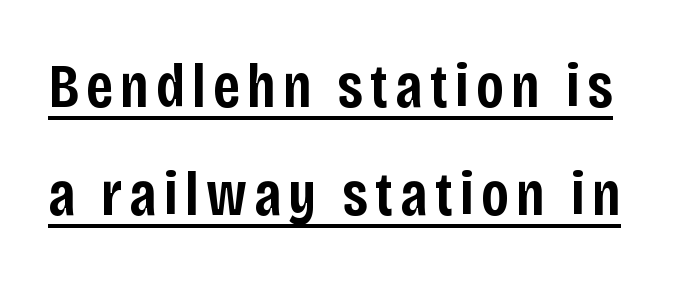
Q: Is the text bold? A: Semi-bold.
Q: Is the text italic (slanted)? A: No, it is upright.
Q: Is the typeface a serif or a sans-serif typeface? A: Sans-serif.
Q: Is the text underlined? A: Yes.
Q: Width (condensed, normal, or wide)? A: Condensed.
Q: Stroke contrast? A: Low.
Q: x-height? A: Large.
Q: Monospaced? A: No.
